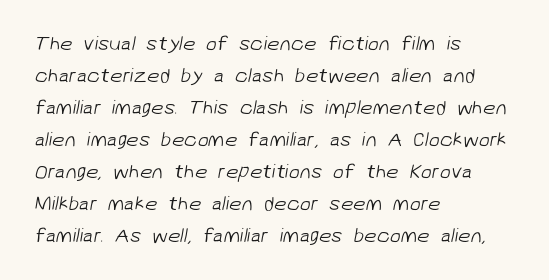
The passage shown has conventional tracking throughout. The vertical gap from one line to the next is medium. Unmarked baselines from the first word to the last. The letterforms sit at book weight or below. A student would call this left alignment; a typographer would say flush left, rag right.
